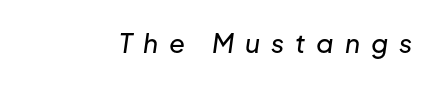
{"italic": "yes", "lean": "right", "slant_degrees": 8, "underline": "no", "letter_spacing": "wide", "letter_spacing_em": 0.42, "glyph_px": 26}
